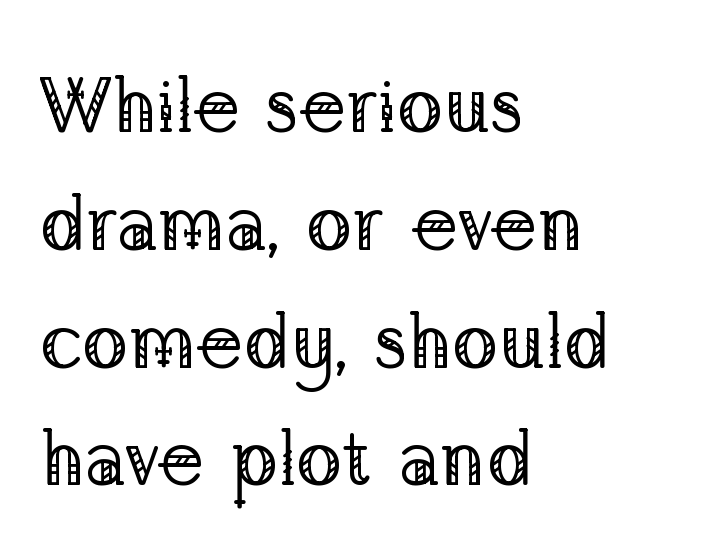
The glyphs in this specimen are seriffed. The space directly below the letters is spotless. Posture: upright roman. Think standard paragraph weight, or any step lighter than that. A classic flush-left, rag-right setting is used for this passage.
